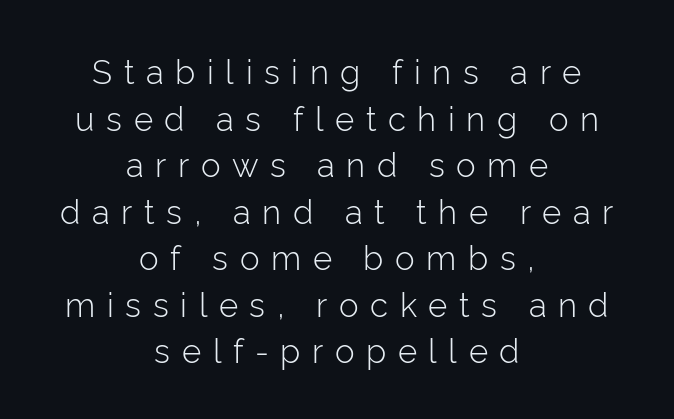
Q: Is the text bold? A: No.
Q: Is the text italic (slanted)? A: No, it is upright.
Q: Is the typeface a serif or a sans-serif typeface? A: Sans-serif.
Q: Is the text underlined? A: No.
Q: How is the paragraph aligned? A: Centered.
Q: Is the spacing between letters normal or unusually wide? A: Unusually wide.
Q: Is the spacing between lines tight, normal or loose? A: Normal.
Q: Width (condensed, normal, or wide)? A: Normal.
Q: Stroke contrast? A: Low.
Q: x-height? A: Medium.
Q: Monospaced? A: No.
